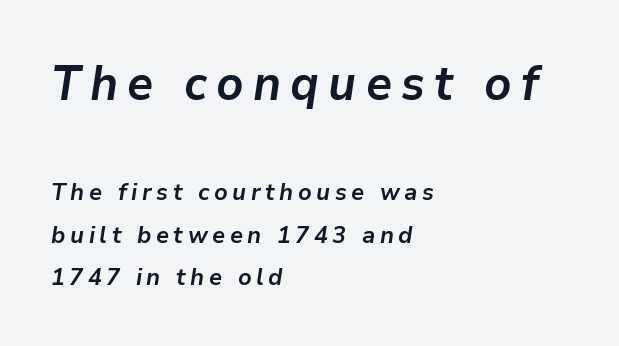
The passage shown is typed in a proportional face where columns would drift. Set as a true bold cut, around the 700 mark. Decoration check: the copy has no underline. This layout puts the oversized block above and the modest block below.
